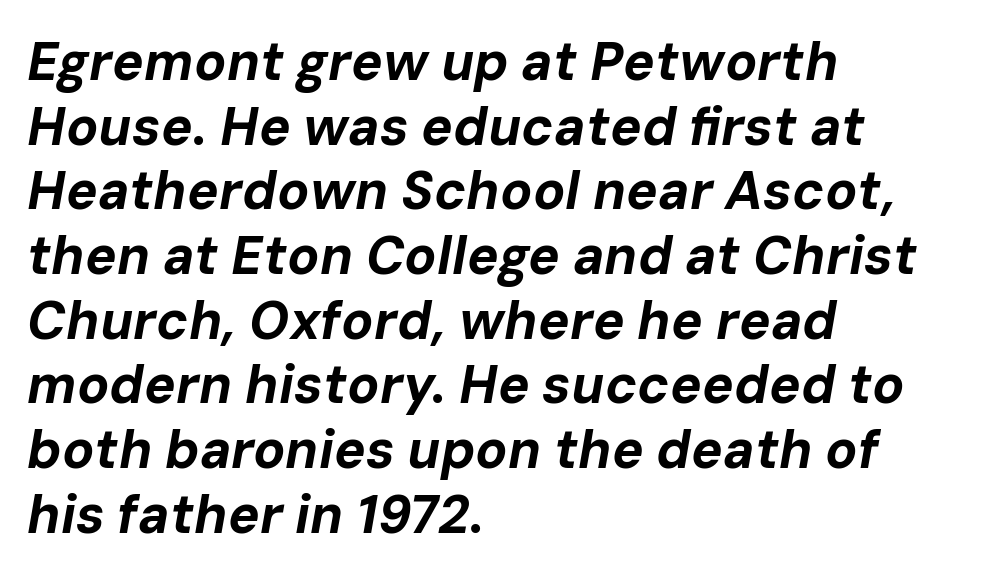
Q: Is the text bold? A: Yes.
Q: Is the text italic (slanted)? A: Yes, it leans right by about 10 degrees.
Q: Is the text underlined? A: No.
Q: How is the paragraph aligned? A: Left-aligned.
Q: Is the spacing between letters normal or unusually wide? A: Normal.
Q: Width (condensed, normal, or wide)? A: Normal.
Q: Stroke contrast? A: Low.
Q: x-height? A: Medium.
Q: Monospaced? A: No.
